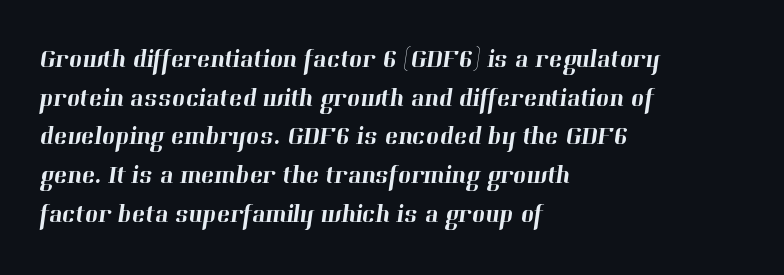
Q: Is the text underlined? A: No.
Q: How is the paragraph aligned? A: Left-aligned.
Q: Is the spacing between letters normal or unusually wide? A: Normal.
Q: Is the spacing between lines tight, normal or loose? A: Normal.
